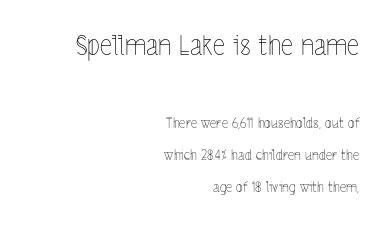
The image shows 27 px text type, upright; set right-aligned, loose line spacing (2.28x), normal letter spacing, not underlined; the first (top) block is 1.93x larger.
